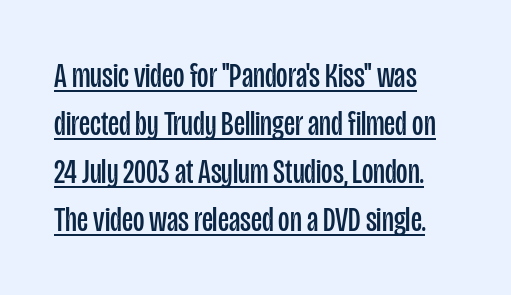
The image shows 35 px regular-weight, condensed sans-serif type, upright; set left-aligned, normal line spacing (1.37x), normal letter spacing, underlined; low stroke contrast and a large x-height.
